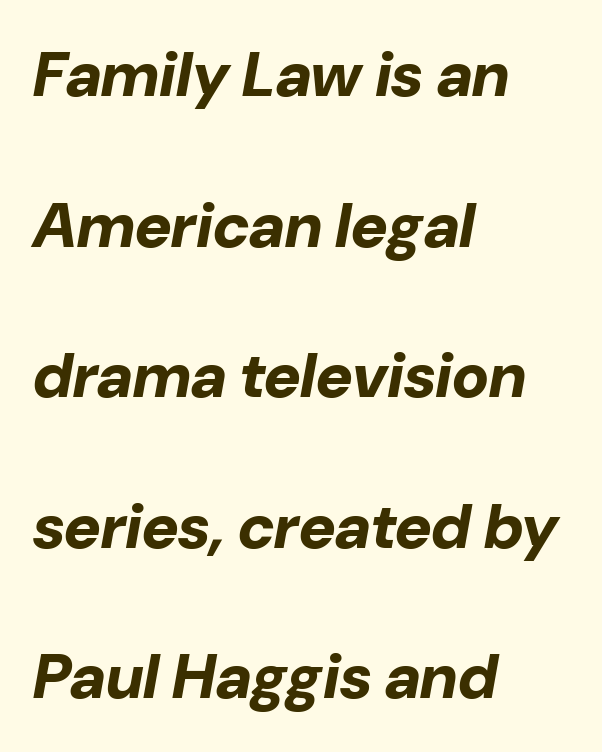
Q: Is the text bold? A: Yes.
Q: Is the text italic (slanted)? A: Yes, it leans right by about 10 degrees.
Q: Is the text underlined? A: No.
Q: How is the paragraph aligned? A: Left-aligned.
Q: Is the spacing between letters normal or unusually wide? A: Normal.
Q: Is the spacing between lines tight, normal or loose? A: Loose.
Q: Width (condensed, normal, or wide)? A: Normal.
Q: Stroke contrast? A: Low.
Q: x-height? A: Medium.
Q: Monospaced? A: No.
